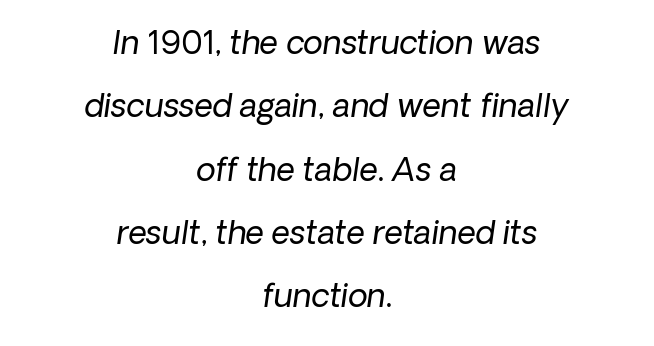
Q: Is the text bold? A: No.
Q: Is the typeface a serif or a sans-serif typeface? A: Sans-serif.
Q: Is the text underlined? A: No.
Q: How is the paragraph aligned? A: Centered.
Q: Is the spacing between letters normal or unusually wide? A: Normal.
Q: Is the spacing between lines tight, normal or loose? A: Loose.
Q: Width (condensed, normal, or wide)? A: Normal.
Q: Stroke contrast? A: Low.
Q: x-height? A: Medium.
Q: Monospaced? A: No.
